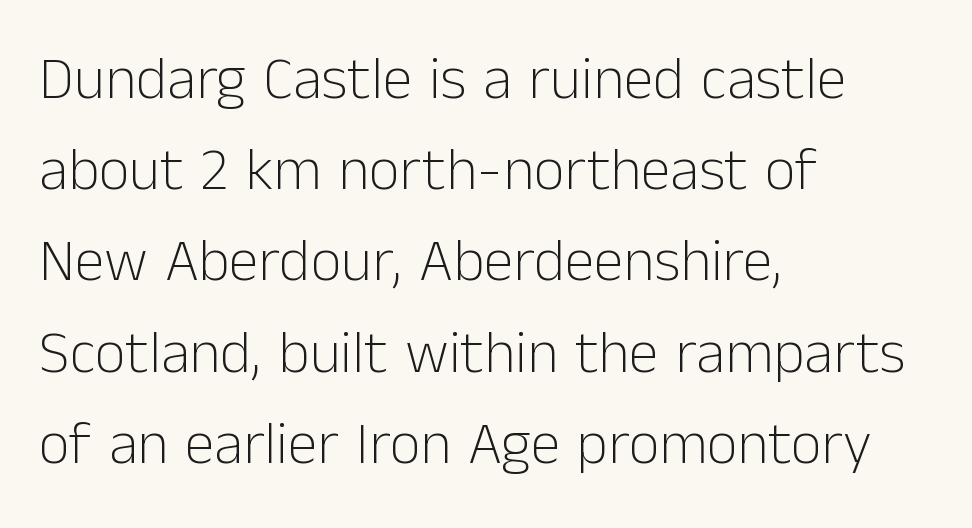
{"serif": "no", "italic": "no", "bold": "no", "weight": "light", "width": "normal", "stroke_contrast": "low", "x_height": "medium", "monospaced": "no", "underline": "no", "align": "left", "line_spacing": "normal", "line_spacing_ratio": 1.52, "letter_spacing": "normal", "letter_spacing_em": 0.0, "glyph_px": 60}
